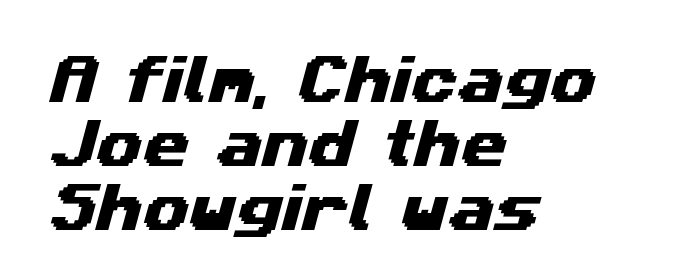
The image shows 53 px wide sans-serif type; set left-aligned, line spacing 1.21x, normal letter spacing, not underlined; medium stroke contrast and a medium x-height.
